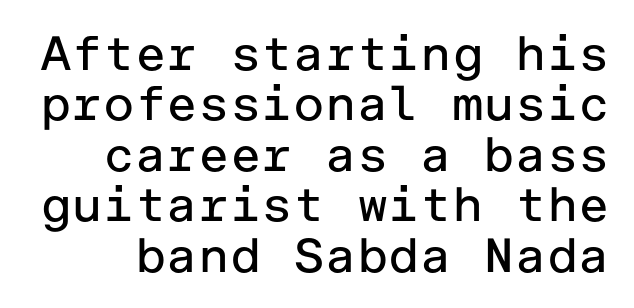
{"serif": "no", "italic": "no", "bold": "no", "weight": "regular", "width": "normal", "stroke_contrast": "low", "x_height": "medium", "underline": "no", "line_spacing": "tight", "line_spacing_ratio": 1.05, "letter_spacing": "normal", "letter_spacing_em": 0.0, "glyph_px": 48}
